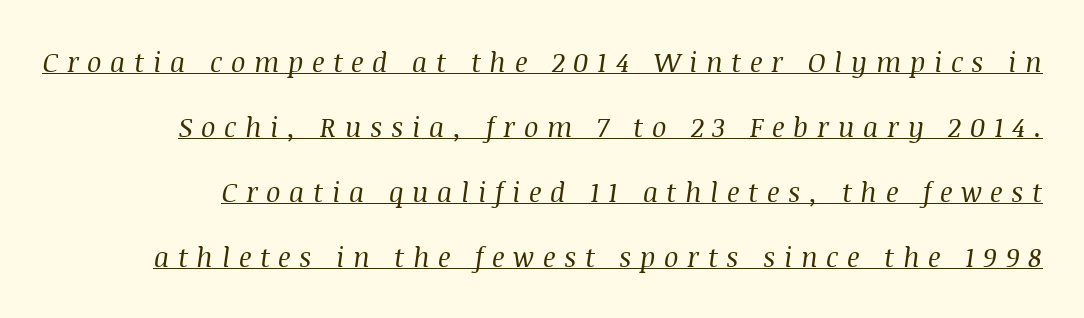
The image shows 27 px text type, italic (leaning right); set loose line spacing (2.41x), unusually wide letter spacing (+0.32 em), underlined.
